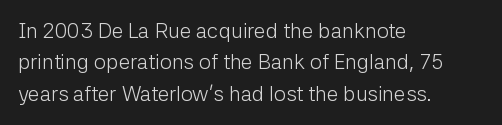
{"italic": "no", "bold": "no", "underline": "no", "align": "left", "line_spacing": "normal", "line_spacing_ratio": 1.49, "letter_spacing": "normal", "letter_spacing_em": 0.0, "glyph_px": 21}
